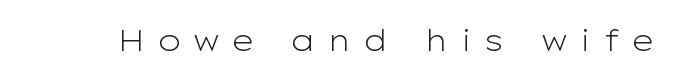
The font is comparable to plain body text, perhaps lighter. No word sits above an underline. I'd call this a sans setting — the letters go barefoot. This is the regular roman posture of the typeface. Character widths vary here, with narrow letters taking less room than wide ones. Does extra space separate the letters? Yes, quite a lot of it.
